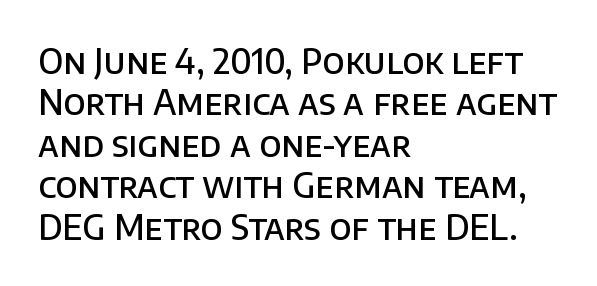
Q: Is the text bold? A: Semi-bold.
Q: Is the text italic (slanted)? A: No, it is upright.
Q: Is the typeface a serif or a sans-serif typeface? A: Sans-serif.
Q: Is the text underlined? A: No.
Q: How is the paragraph aligned? A: Left-aligned.
Q: Is the spacing between letters normal or unusually wide? A: Normal.
Q: Width (condensed, normal, or wide)? A: Normal.
Q: Stroke contrast? A: Low.
Q: x-height? A: Large.
Q: Monospaced? A: No.
